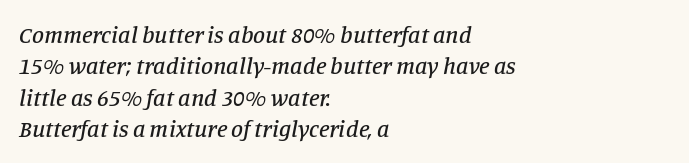
Q: Is the text italic (slanted)? A: Yes, it leans right by about 11 degrees.
Q: Is the text underlined? A: No.
Q: How is the paragraph aligned? A: Left-aligned.
Q: Is the spacing between letters normal or unusually wide? A: Normal.
Q: Is the spacing between lines tight, normal or loose? A: Normal.
